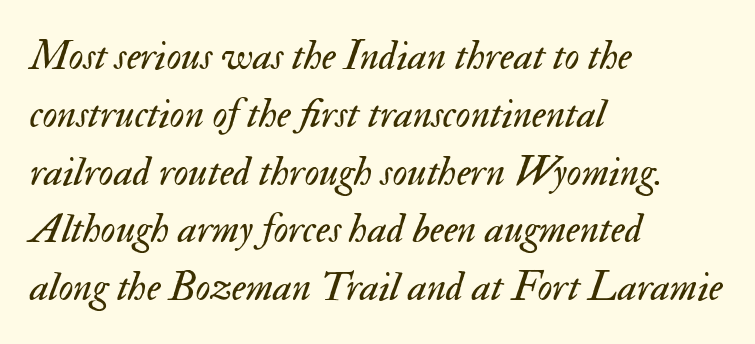
{"italic": "yes", "lean": "right", "slant_degrees": 17, "bold": "no", "weight": "regular", "width": "normal", "stroke_contrast": "medium", "x_height": "small", "monospaced": "no", "underline": "no", "align": "left", "line_spacing": "normal", "line_spacing_ratio": 1.41, "letter_spacing": "normal", "letter_spacing_em": 0.0, "glyph_px": 41}
